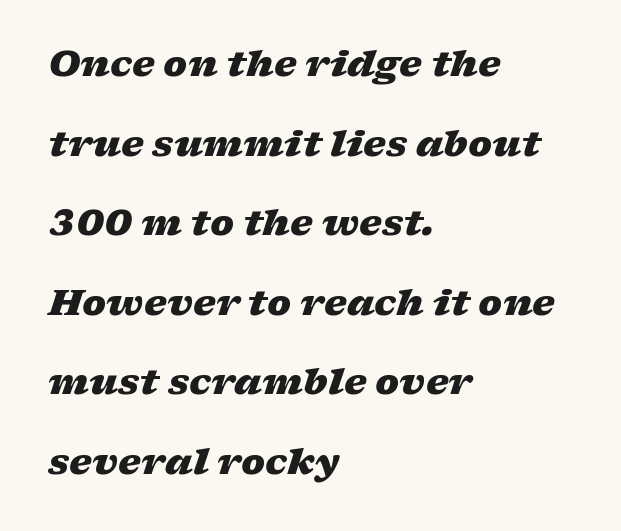
The image shows 36 px heavy, wide type, italic (leaning right); set left-aligned, loose line spacing (2.21x), normal letter spacing, not underlined; low stroke contrast and a medium x-height.
